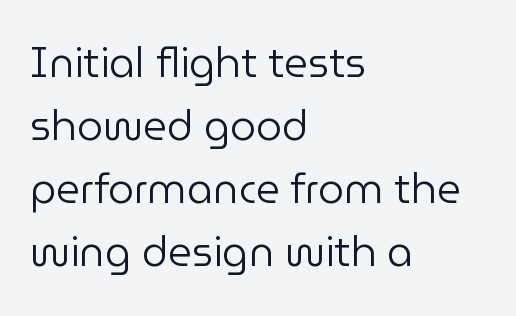
The line-height multiplier appears to be the usual default. Glance below the letters and you will spot only blank space. Alignment: flush left. No chunkiness to these letters — they're not bold. Nobody touched the tracking dial on this one. Serifs: no, the terminals of the letterforms are clean.
